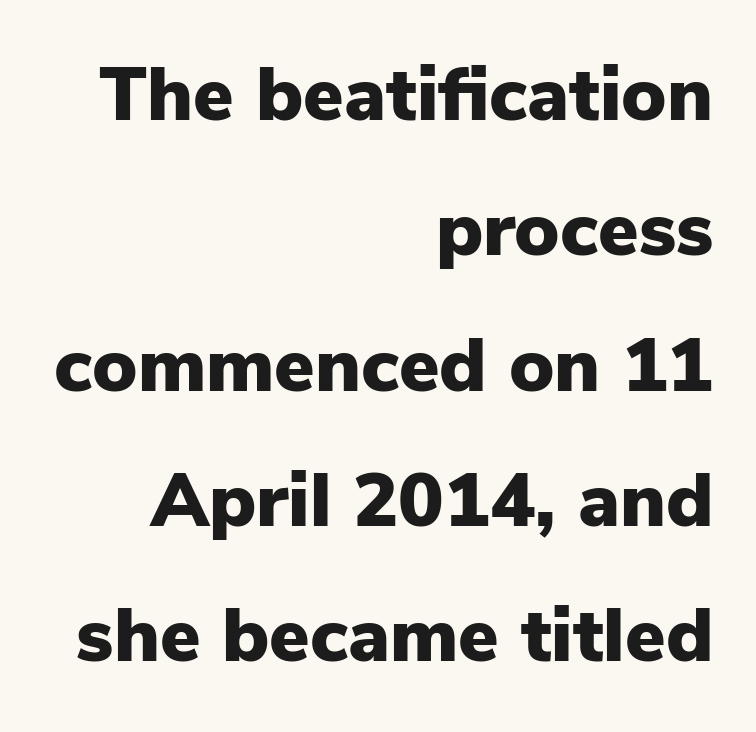
Q: Is the text bold? A: Yes.
Q: Is the text italic (slanted)? A: No, it is upright.
Q: Is the typeface a serif or a sans-serif typeface? A: Sans-serif.
Q: Is the text underlined? A: No.
Q: How is the paragraph aligned? A: Right-aligned.
Q: Is the spacing between letters normal or unusually wide? A: Normal.
Q: Width (condensed, normal, or wide)? A: Normal.
Q: Stroke contrast? A: Low.
Q: x-height? A: Medium.
Q: Monospaced? A: No.
